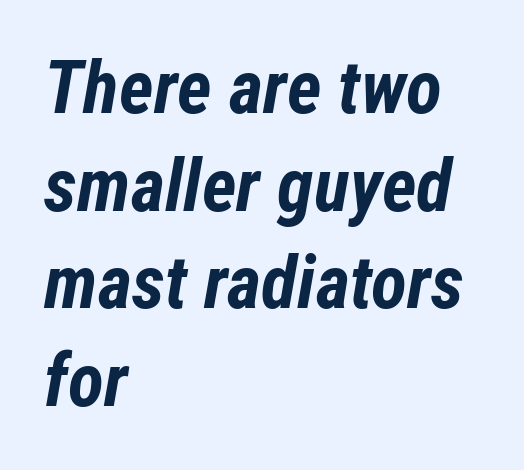
Check the space under the baseline: it is left empty. Character widths vary here, with narrow letters taking less room than wide ones. This sample uses plain, unmodified letter spacing. Caption: multi-line text, flush left, ragged right.
